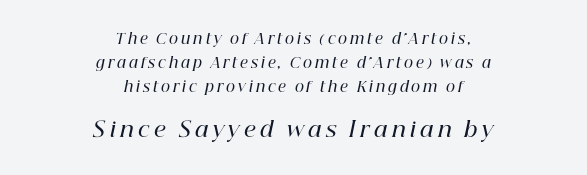
The baseline area is clear. Characters follow at a spacing far wider than the type designer built in. These words are printed semibold, heavier than regular yet not bold. Each new line begins a customary step beneath the previous one.
